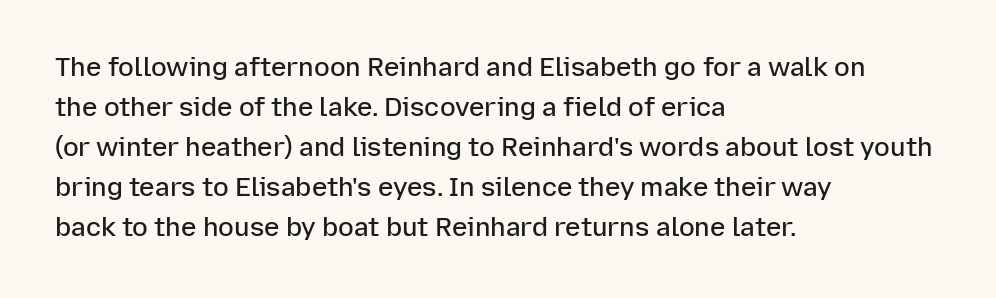
The image shows 26 px text type, upright; set left-aligned, normal line spacing (1.54x), normal letter spacing, not underlined.
